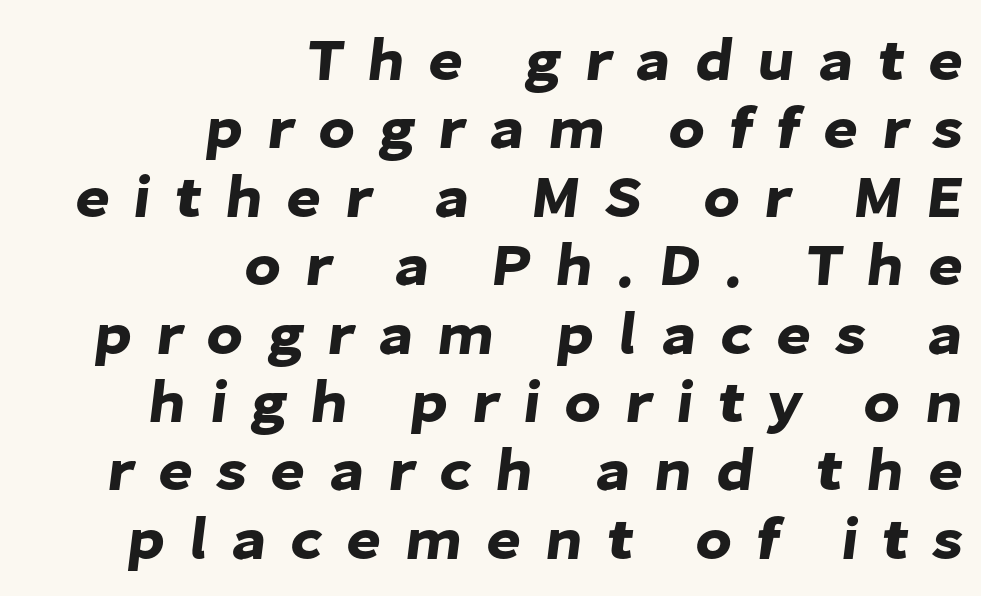
The image shows 60 px sans-serif type; set right-aligned, tight line spacing (1.14x), unusually wide letter spacing (+0.39 em), not underlined; low stroke contrast and a medium x-height.
